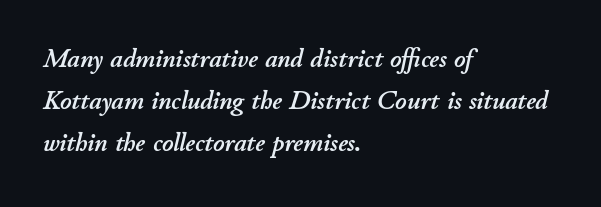
The image shows 27 px text type, italic (leaning right); set left-aligned, normal line spacing (1.56x), normal letter spacing, not underlined.
